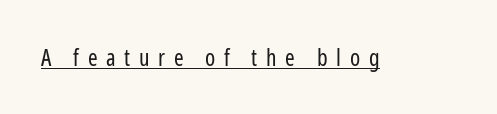
{"italic": "no", "bold": "no", "underline": "yes", "letter_spacing": "wide", "letter_spacing_em": 0.38, "glyph_px": 23}
